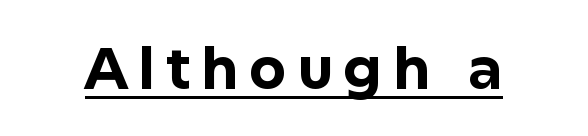
Q: Is the text bold? A: Yes.
Q: Is the text italic (slanted)? A: No, it is upright.
Q: Is the typeface a serif or a sans-serif typeface? A: Sans-serif.
Q: Is the text underlined? A: Yes.
Q: Width (condensed, normal, or wide)? A: Normal.
Q: Stroke contrast? A: Low.
Q: x-height? A: Medium.
Q: Monospaced? A: No.
